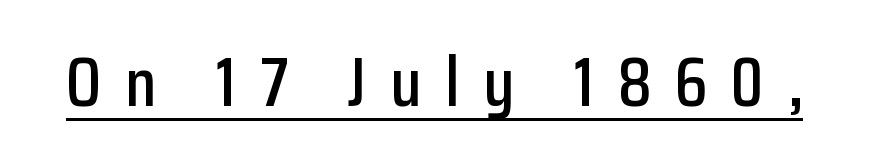
{"serif": "no", "italic": "no", "width": "condensed", "stroke_contrast": "low", "x_height": "medium", "monospaced": "no", "underline": "yes", "letter_spacing": "wide", "letter_spacing_em": 0.34, "glyph_px": 69}
